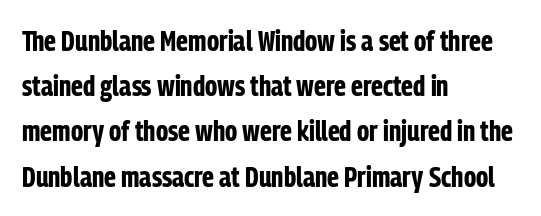
The image shows 29 px bold, condensed sans-serif type, upright; set left-aligned, normal line spacing (1.56x), normal letter spacing, not underlined; low stroke contrast and a medium x-height.
